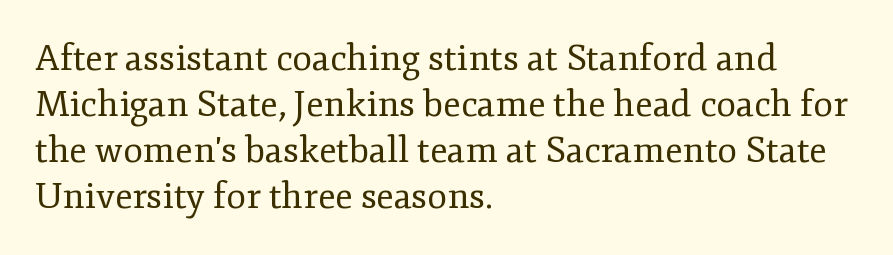
The image shows 36 px regular-weight serif type, upright; set left-aligned, normal line spacing (1.28x), normal letter spacing, not underlined; low stroke contrast and a small x-height.
